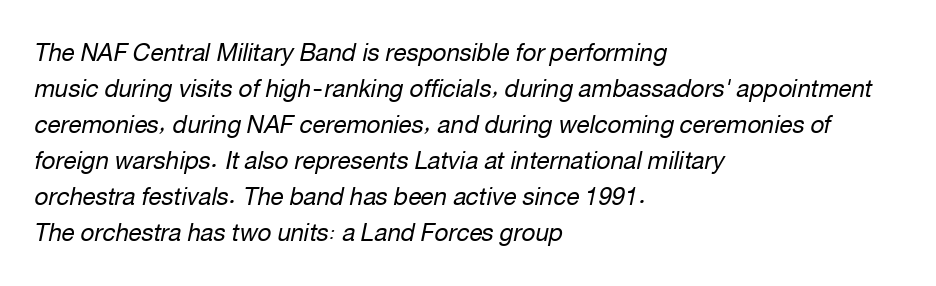
Short note: letters normally spaced. The font sits on the lighter half of the weight spectrum, regular included. Is the block centered? No — it sits flush against the left margin. When letters slant like this, we call the style italic. Lines of text with bare space underneath. The block of text has a typical density, with ordinary space between rows.
